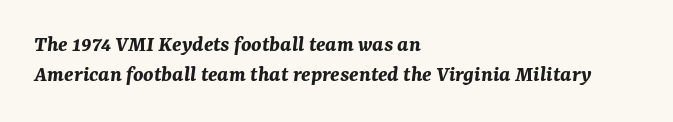
Inter-character spacing is left at the font's built-in metrics. Pretty heavy lettering here — definitely bold. This sample is left-justified, so line endings fall wherever the words run out. Clear beneath every line of the passage. Compared with typical paragraphs, the rows here are spaced about the same.
